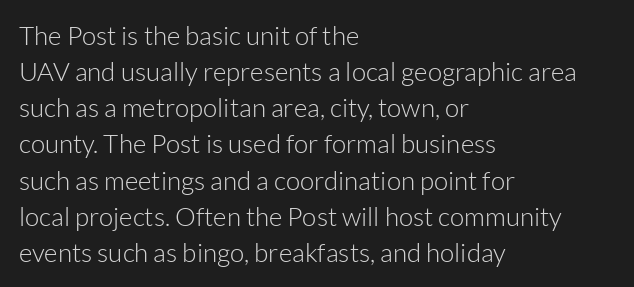
Q: Is the text bold? A: No.
Q: Is the text italic (slanted)? A: No, it is upright.
Q: Is the text underlined? A: No.
Q: How is the paragraph aligned? A: Left-aligned.
Q: Is the spacing between letters normal or unusually wide? A: Normal.
Q: Is the spacing between lines tight, normal or loose? A: Normal.
